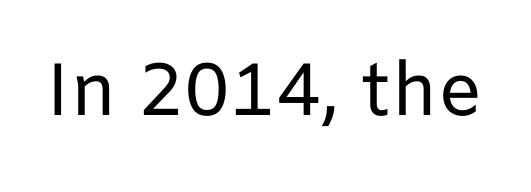
You can tell it's not italic because the verticals are truly vertical. Caption: standard tracking, unaltered. Type style note: lacks serifs. Beneath every word, the page is bare. Vertical stems look standard width or narrower in stroke. Think of a printed novel: that variable character pitch is what you see here.
